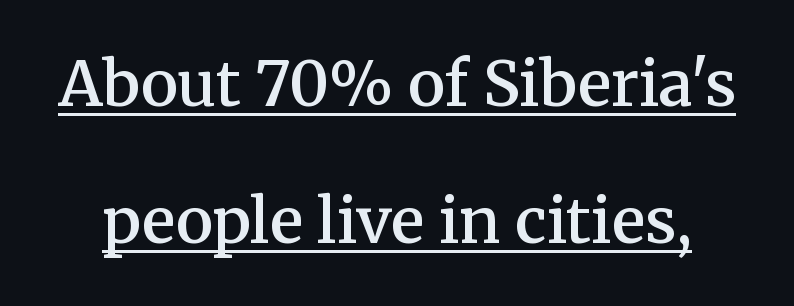
{"serif": "yes", "italic": "no", "bold": "semi", "weight": "semibold", "width": "normal", "stroke_contrast": "medium", "x_height": "medium", "monospaced": "no", "underline": "yes", "line_spacing": "loose", "line_spacing_ratio": 2.21, "letter_spacing": "normal", "letter_spacing_em": 0.0, "glyph_px": 62}
